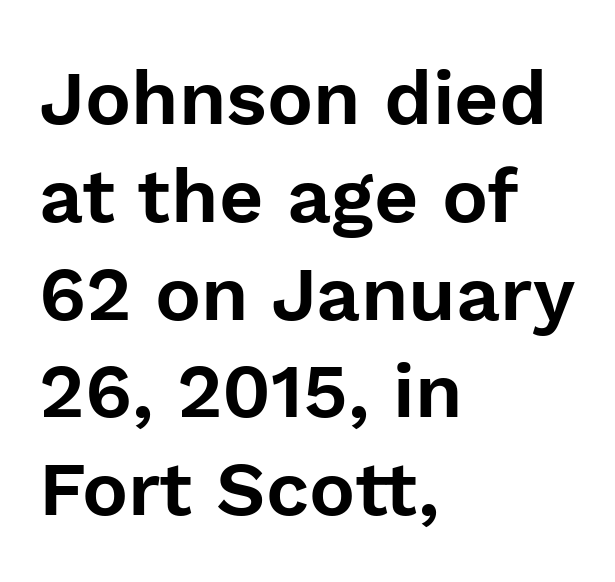
Alignment: flush left. The passage shown is typed in a proportional face where columns would drift. Check the space under the baseline: it is left empty. The line texture is even and compact thanks to regular tracking.
